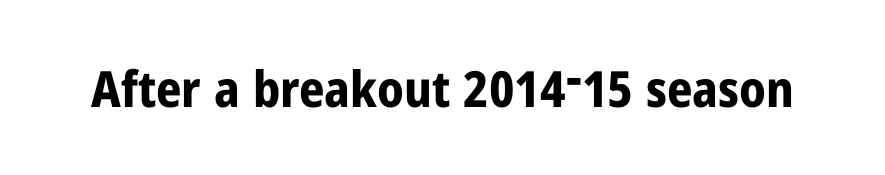
Every character sits straight up, as roman type does. Anything drawn beneath the words? Only blank space. Typographic density is high because the face is bold. Glyph-to-glyph distance matches everyday printed text. Do the characters align in a grid? No, the font is proportional.
